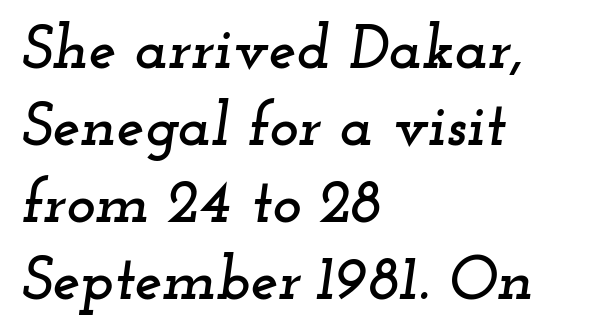
Classification — serif. Designer's note — italics engaged. Typeset ragged right — the left edge is the straight one. This rendering features lettering with no underline.
